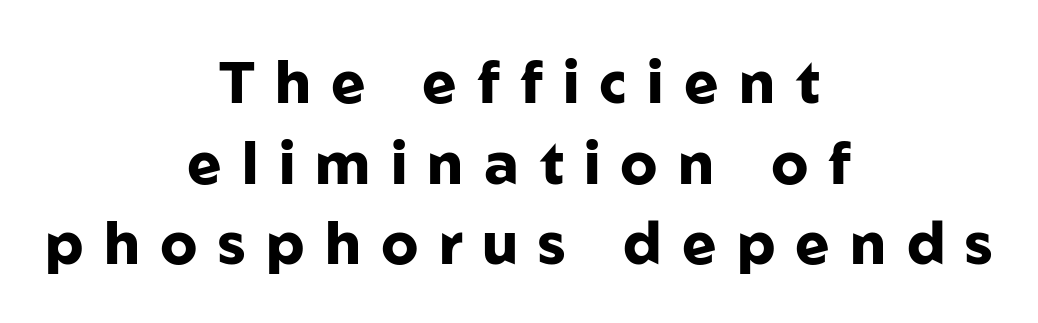
Q: Is the text bold? A: Yes.
Q: Is the text italic (slanted)? A: No, it is upright.
Q: Is the typeface a serif or a sans-serif typeface? A: Sans-serif.
Q: Is the text underlined? A: No.
Q: How is the paragraph aligned? A: Centered.
Q: Is the spacing between letters normal or unusually wide? A: Unusually wide.
Q: Is the spacing between lines tight, normal or loose? A: Normal.
Q: Width (condensed, normal, or wide)? A: Normal.
Q: Stroke contrast? A: Low.
Q: x-height? A: Medium.
Q: Monospaced? A: No.
